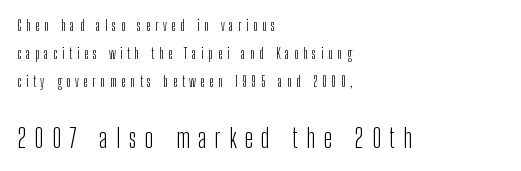
{"italic": "no", "bold": "no", "underline": "no", "align": "left", "line_spacing": "loose", "line_spacing_ratio": 2.0, "letter_spacing": "wide", "letter_spacing_em": 0.33, "larger_block": "second", "size_ratio": 1.86, "glyph_px": 26}
